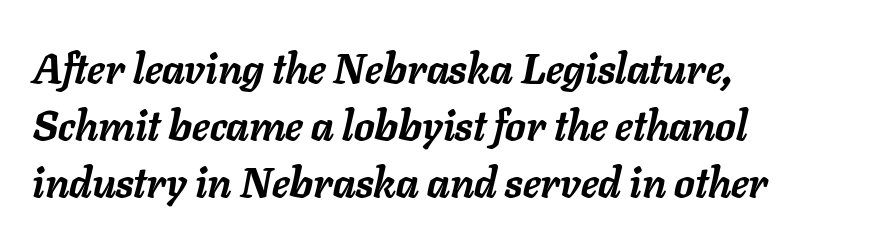
The image shows 41 px semibold type, italic (leaning right); set left-aligned, normal line spacing (1.39x), normal letter spacing, not underlined; low stroke contrast and a medium x-height.
